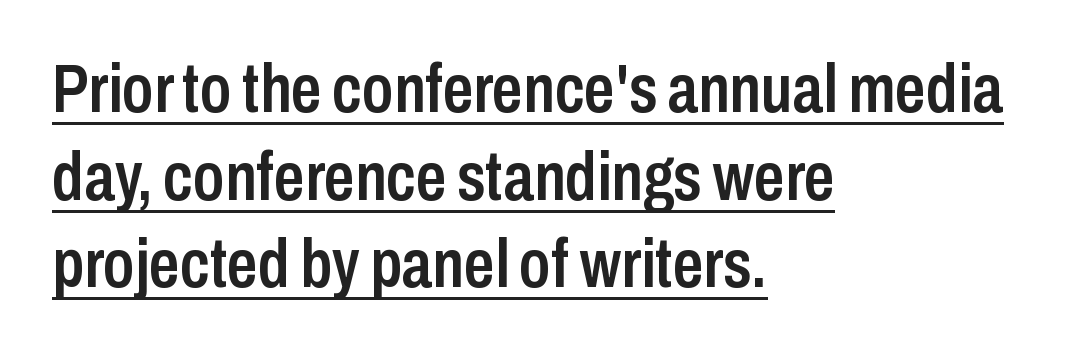
{"serif": "no", "italic": "no", "bold": "semi", "weight": "semibold", "width": "condensed", "stroke_contrast": "low", "x_height": "medium", "monospaced": "no", "underline": "yes", "align": "left", "line_spacing": "normal", "line_spacing_ratio": 1.29, "letter_spacing": "normal", "letter_spacing_em": 0.0, "glyph_px": 68}
